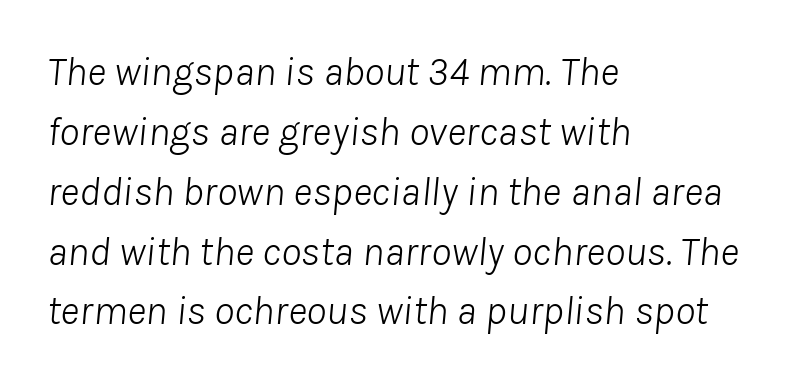
Q: Is the text bold? A: No.
Q: Is the text italic (slanted)? A: Yes, it leans right by about 8 degrees.
Q: Is the text underlined? A: No.
Q: How is the paragraph aligned? A: Left-aligned.
Q: Is the spacing between letters normal or unusually wide? A: Normal.
Q: Is the spacing between lines tight, normal or loose? A: Normal.
Q: Width (condensed, normal, or wide)? A: Normal.
Q: Stroke contrast? A: Low.
Q: x-height? A: Medium.
Q: Monospaced? A: No.
